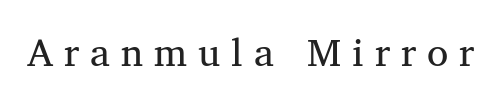
The image shows 39 px regular-weight serif type; set unusually wide letter spacing (+0.28 em), not underlined; medium stroke contrast and a medium x-height.
